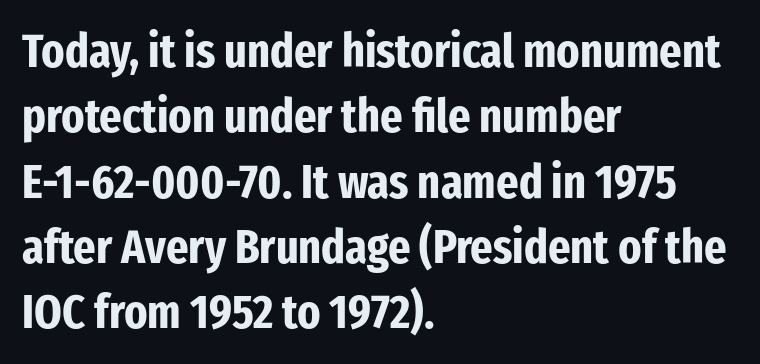
Notice how descenders clear the ascenders below comfortably — that's standard leading. Notice how the passage keeps a crisp vertical edge on the left only. Letterform terminals end flat and unadorned throughout the passage. Each word holds together tightly as a unit, with standard inter-letter gaps. These lines are rendered in a variable-pitch font. How heavy is the stroke? Heavy — this is a bold.
